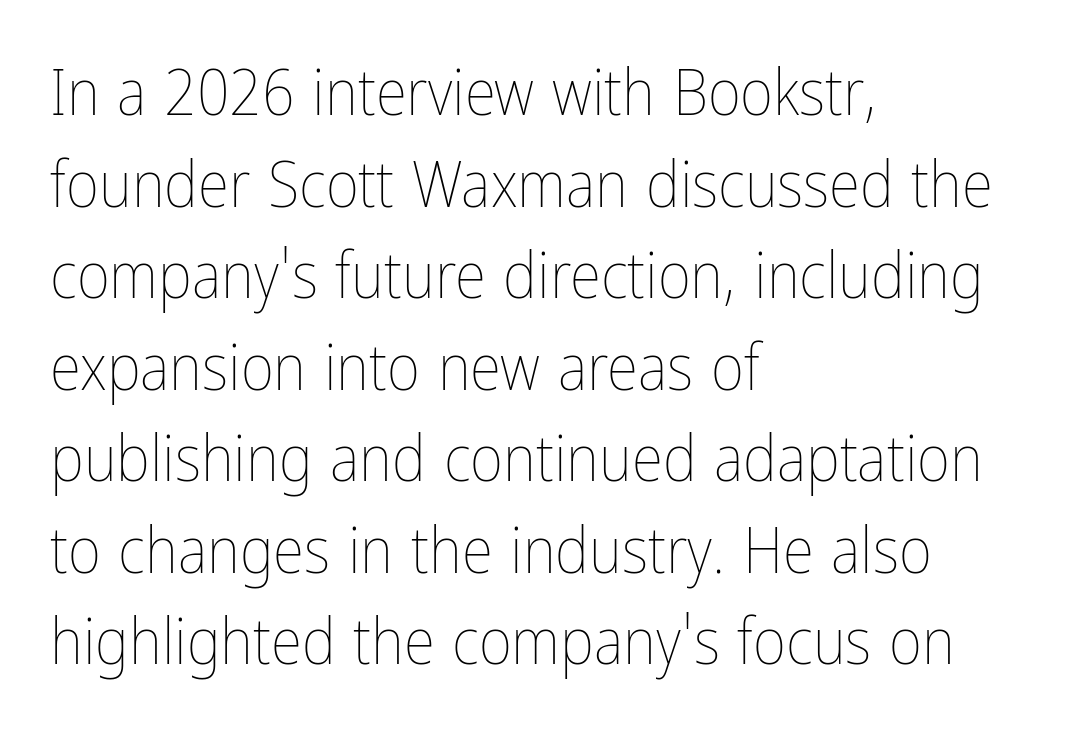
{"italic": "no", "bold": "no", "weight": "thin", "width": "condensed", "stroke_contrast": "low", "x_height": "medium", "monospaced": "no", "underline": "no", "align": "left", "line_spacing": "normal", "line_spacing_ratio": 1.43, "letter_spacing": "normal", "letter_spacing_em": 0.0, "glyph_px": 64}
